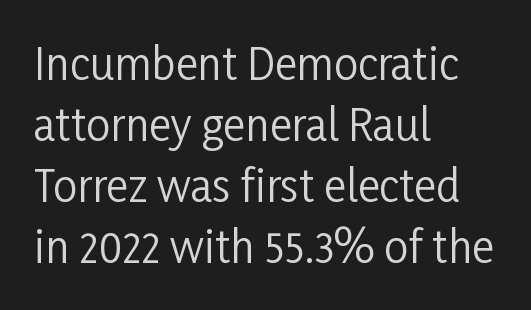
Are there feet on the stems? There aren't — it's a sans. Plain, unruled lines of type. Compared with typical body copy, the letter spacing here is the same. Stroke mass is kept to a normal reading level or below. Proportional: the letters do not fall into vertical columns.
